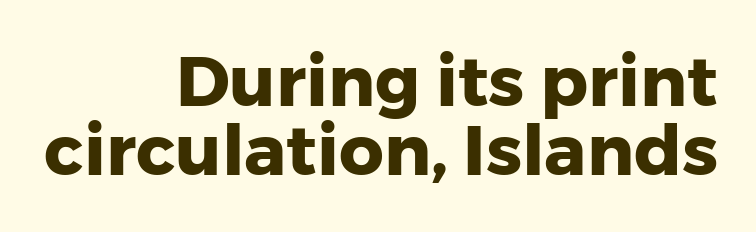
{"serif": "no", "italic": "no", "bold": "yes", "weight": "heavy", "width": "normal", "stroke_contrast": "low", "x_height": "medium", "monospaced": "no", "underline": "no", "align": "right", "line_spacing": "tight", "line_spacing_ratio": 0.99, "letter_spacing": "normal", "letter_spacing_em": 0.0, "glyph_px": 70}
